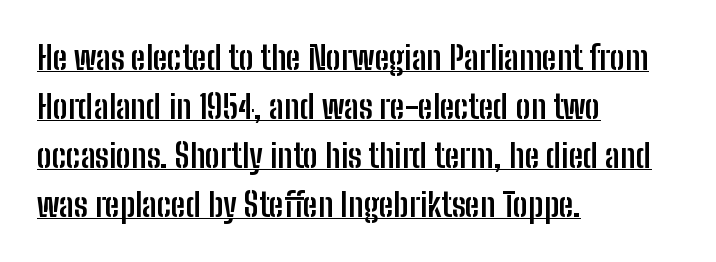
Compared with undecorated copy, this sample adds a rule below the words. A typesetter would label this face a sans. Each letter keeps its own natural width here, so spacing adapts to shape. What weight is shown? A full bold with thick strokes.
